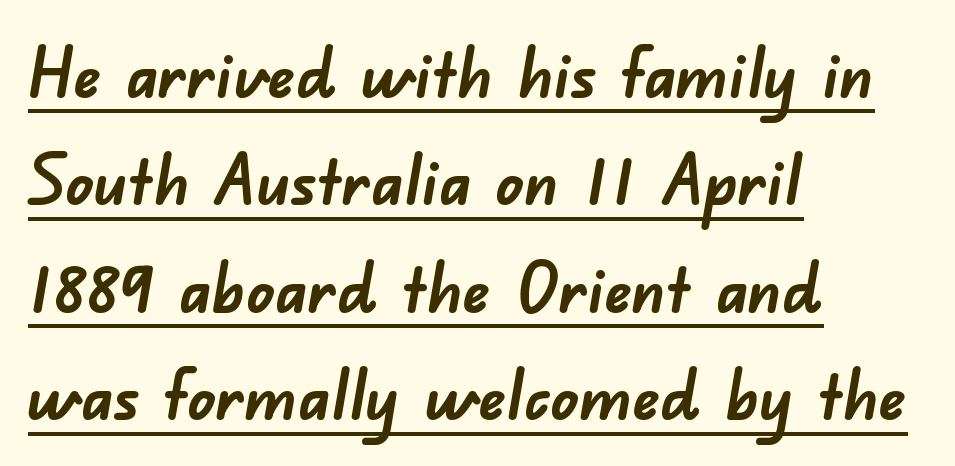
Q: Is the text bold? A: Yes.
Q: Is the typeface a serif or a sans-serif typeface? A: Sans-serif.
Q: Is the text underlined? A: Yes.
Q: How is the paragraph aligned? A: Left-aligned.
Q: Is the spacing between letters normal or unusually wide? A: Normal.
Q: Is the spacing between lines tight, normal or loose? A: Normal.
Q: Width (condensed, normal, or wide)? A: Normal.
Q: Stroke contrast? A: Low.
Q: x-height? A: Small.
Q: Monospaced? A: No.
